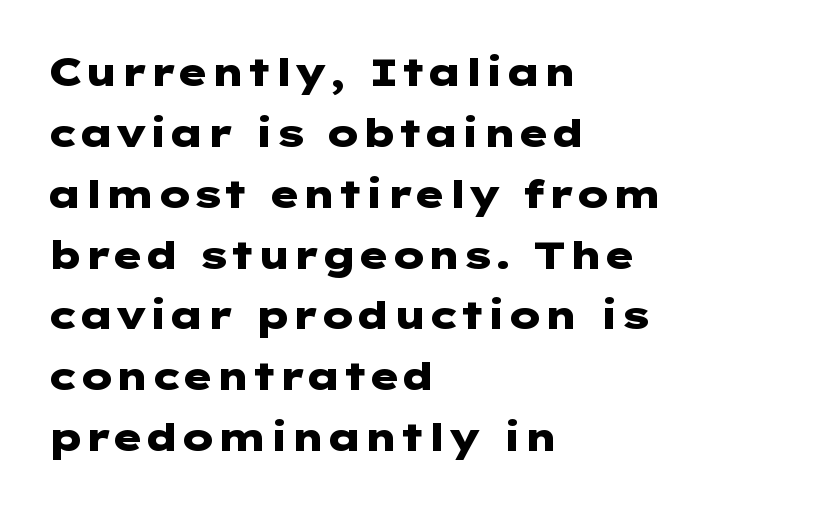
Q: Is the text bold? A: Yes.
Q: Is the text italic (slanted)? A: No, it is upright.
Q: Is the typeface a serif or a sans-serif typeface? A: Sans-serif.
Q: Is the text underlined? A: No.
Q: How is the paragraph aligned? A: Left-aligned.
Q: Is the spacing between letters normal or unusually wide? A: Normal.
Q: Is the spacing between lines tight, normal or loose? A: Normal.
Q: Width (condensed, normal, or wide)? A: Wide.
Q: Stroke contrast? A: Low.
Q: x-height? A: Medium.
